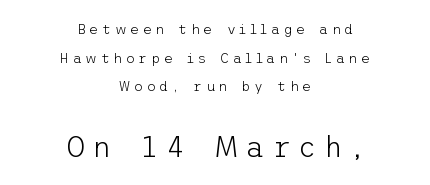
The letters look calm and open, with moderate or lighter stems. In terms of letterform style, serifs are entirely absent. The passage shown is not underscored anywhere. The rendering enlarges the type as you move from the upper chunk to the lower. The letterforms stand isolated, each surrounded by extra space. The passage is arranged like a title page — every line centered.
